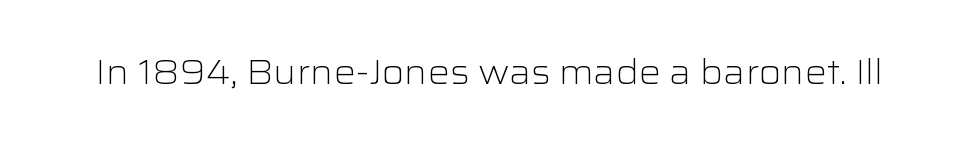
The image shows 34 px light, wide sans-serif type, upright; set normal letter spacing, not underlined; low stroke contrast and a medium x-height.
